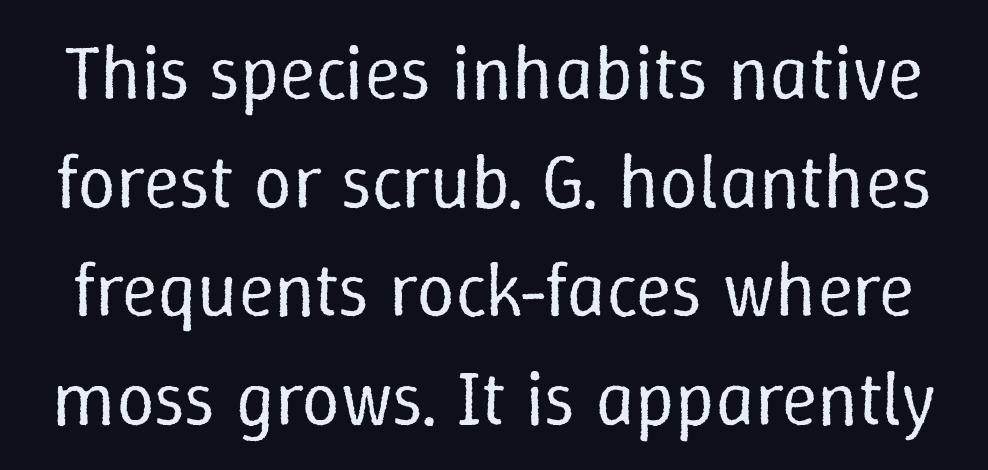
Q: Is the text bold? A: No.
Q: Is the text italic (slanted)? A: No, it is upright.
Q: Is the text underlined? A: No.
Q: Is the spacing between letters normal or unusually wide? A: Normal.
Q: Is the spacing between lines tight, normal or loose? A: Normal.
Q: Width (condensed, normal, or wide)? A: Normal.
Q: Stroke contrast? A: Low.
Q: x-height? A: Medium.
Q: Monospaced? A: No.
